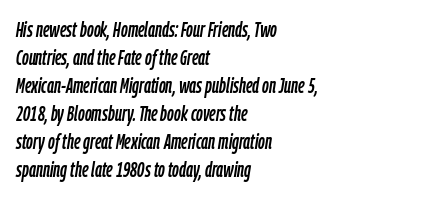
{"italic": "yes", "lean": "right", "slant_degrees": 9, "underline": "no", "align": "left", "line_spacing": "normal", "line_spacing_ratio": 1.33, "letter_spacing": "normal", "letter_spacing_em": 0.0, "glyph_px": 21}
